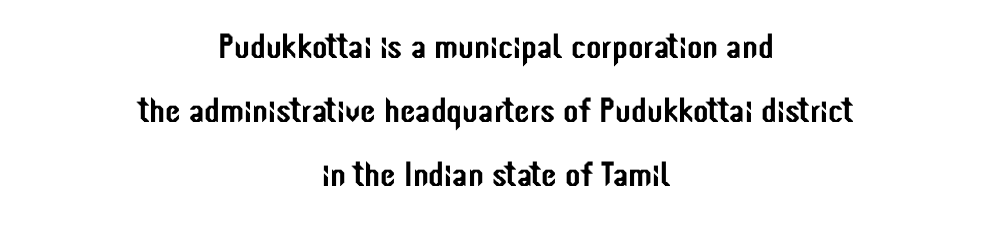
The axis of the letterforms is exactly vertical. I'd call this a sans setting — the letters go barefoot. Each row of text sits above clean, open space. The setting favours the middle, as headings and verse often do. Here the designer chose a conventional face with non-uniform glyph widths. You could call the tracking neutral — neither tight nor loose.
